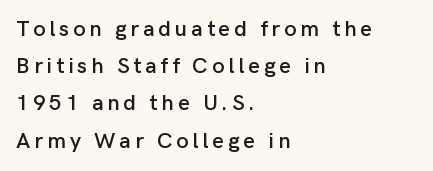
The image shows 22 px text type, upright; set left-aligned, normal line spacing (1.69x), not underlined.
